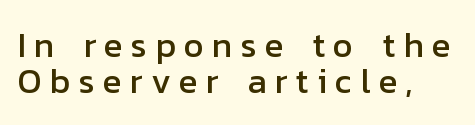
{"serif": "no", "italic": "no", "width": "normal", "stroke_contrast": "low", "x_height": "medium", "monospaced": "no", "underline": "no", "align": "left", "line_spacing": "tight", "line_spacing_ratio": 1.02, "letter_spacing": "wide", "letter_spacing_em": 0.23, "glyph_px": 35}
